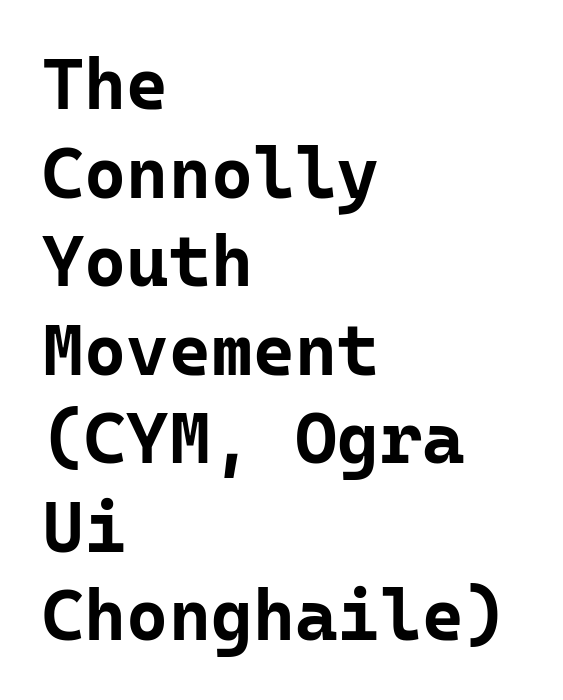
{"serif": "no", "italic": "no", "bold": "yes", "weight": "bold", "width": "normal", "stroke_contrast": "low", "x_height": "medium", "monospaced": "yes", "underline": "no", "align": "left", "line_spacing_ratio": 1.23, "letter_spacing": "normal", "letter_spacing_em": 0.0, "glyph_px": 72}
